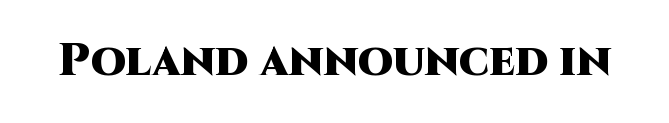
The image shows 45 px heavy sans-serif type, upright; set normal letter spacing, not underlined; high stroke contrast and a large x-height.
